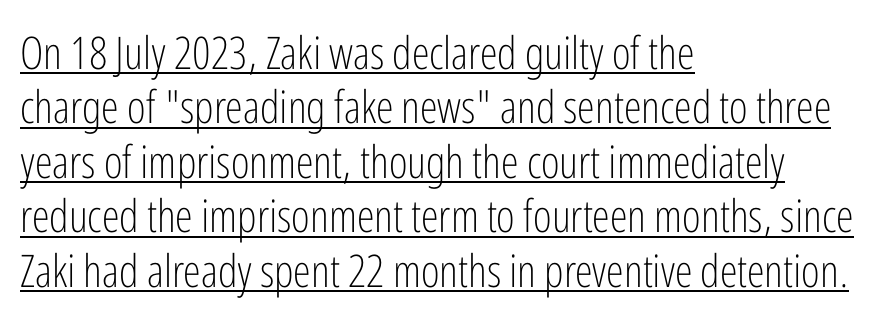
Q: Is the text bold? A: No.
Q: Is the text italic (slanted)? A: No, it is upright.
Q: Is the typeface a serif or a sans-serif typeface? A: Sans-serif.
Q: Is the text underlined? A: Yes.
Q: How is the paragraph aligned? A: Left-aligned.
Q: Is the spacing between letters normal or unusually wide? A: Normal.
Q: Width (condensed, normal, or wide)? A: Condensed.
Q: Stroke contrast? A: Low.
Q: x-height? A: Medium.
Q: Monospaced? A: No.
